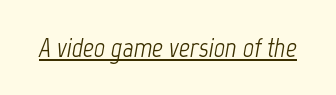
The image shows 27 px text type, italic (leaning right); set normal letter spacing, underlined.
